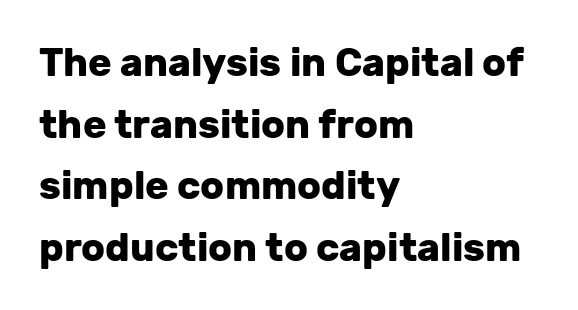
{"serif": "no", "italic": "no", "bold": "yes", "weight": "heavy", "width": "normal", "stroke_contrast": "low", "x_height": "medium", "monospaced": "no", "underline": "no", "align": "left", "line_spacing": "normal", "line_spacing_ratio": 1.58, "letter_spacing": "normal", "letter_spacing_em": 0.0, "glyph_px": 39}
